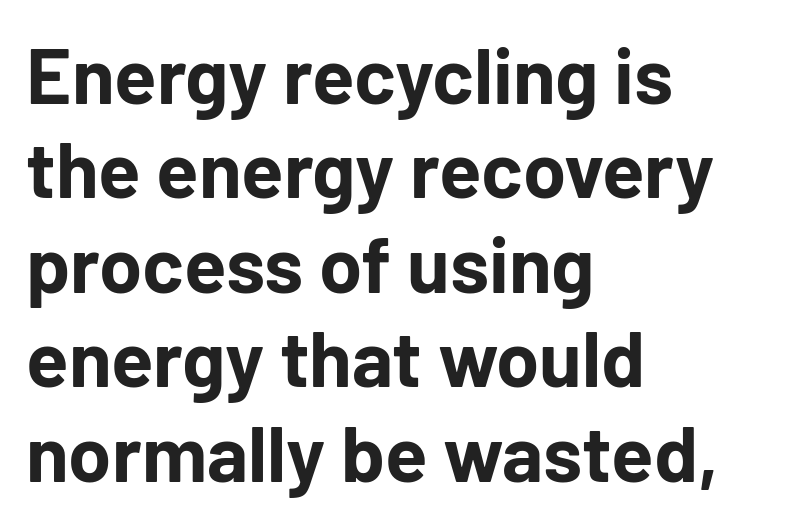
Q: Is the text bold? A: Yes.
Q: Is the text italic (slanted)? A: No, it is upright.
Q: Is the typeface a serif or a sans-serif typeface? A: Sans-serif.
Q: Is the text underlined? A: No.
Q: How is the paragraph aligned? A: Left-aligned.
Q: Is the spacing between letters normal or unusually wide? A: Normal.
Q: Width (condensed, normal, or wide)? A: Normal.
Q: Stroke contrast? A: Low.
Q: x-height? A: Medium.
Q: Monospaced? A: No.
